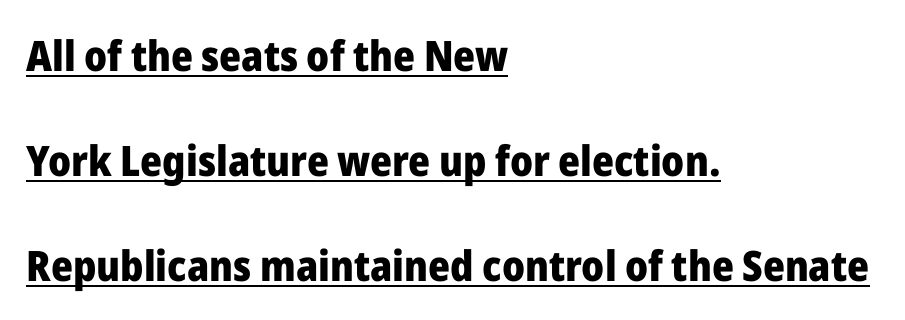
The face used here appears with an underline applied. The letters carry no serifs — their stems end cleanly without finishing strokes. The line-height multiplier appears high, well above default. These lines keep a tight, regular rhythm from letter to letter. Stroke thickness is high; the sample reads as a true bold. No italicization has been applied; the sample stays upright.
